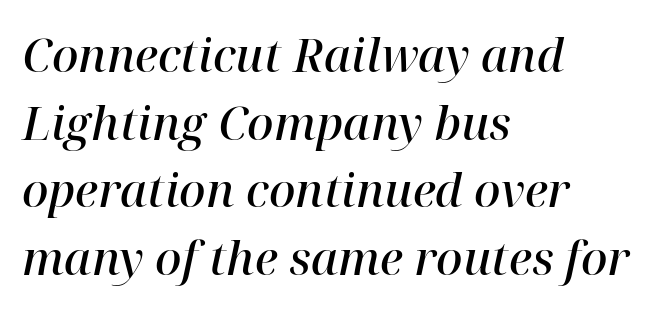
Q: Is the text bold? A: Semi-bold.
Q: Is the text italic (slanted)? A: Yes, it leans right by about 12 degrees.
Q: Is the typeface a serif or a sans-serif typeface? A: Serif.
Q: Is the text underlined? A: No.
Q: How is the paragraph aligned? A: Left-aligned.
Q: Is the spacing between letters normal or unusually wide? A: Normal.
Q: Is the spacing between lines tight, normal or loose? A: Normal.
Q: Width (condensed, normal, or wide)? A: Normal.
Q: Stroke contrast? A: High.
Q: x-height? A: Medium.
Q: Monospaced? A: No.
